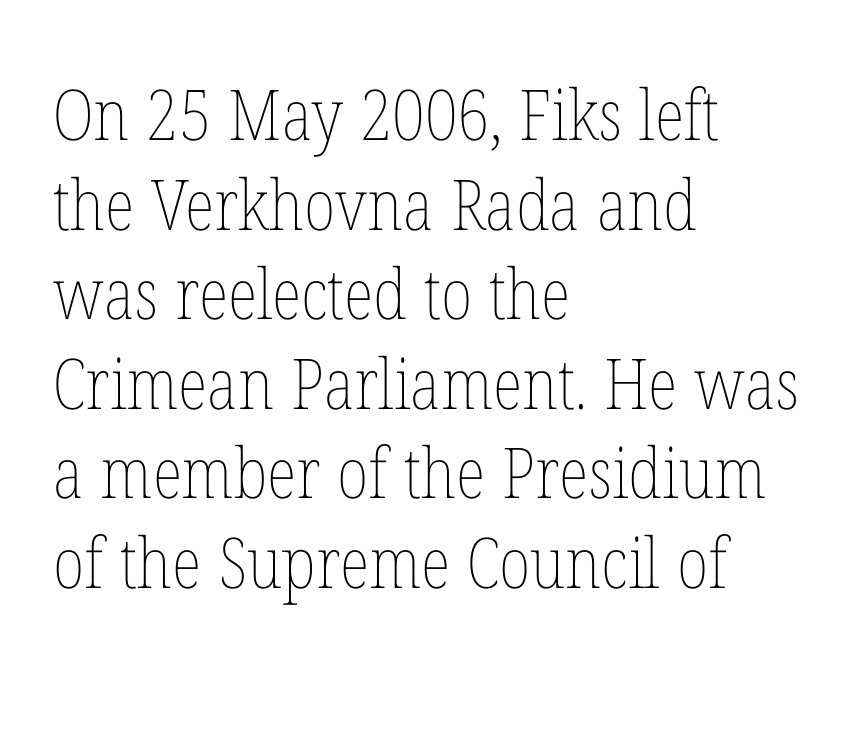
Rows of type keep a routine distance in the vertical direction. Note the varied advance widths — an 'i' is clearly narrower than an 'm'. The specimen omits any rule beneath the text block's lines. Tracking value appears to be zero — textbook default spacing. Is there any slant? The stems are plumb.
